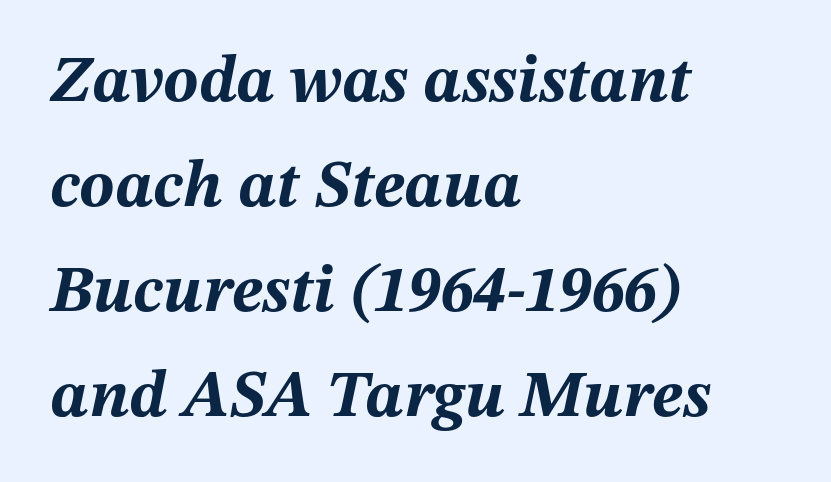
The image shows 66 px bold type, italic (leaning right); set left-aligned, normal line spacing (1.59x), normal letter spacing, not underlined; medium stroke contrast and a medium x-height.
